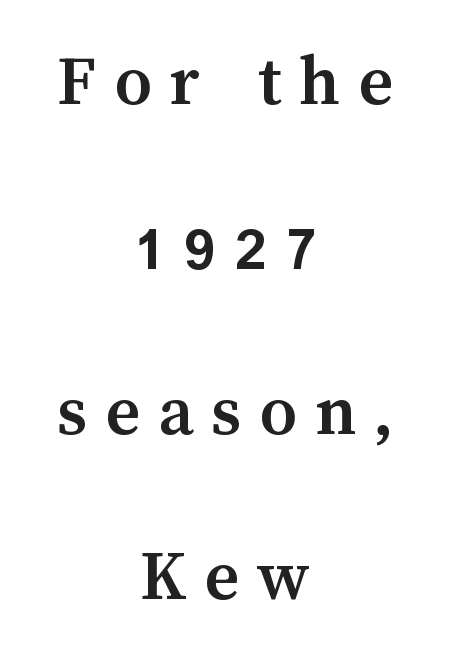
Bold? Absolutely — the strokes are thick and heavy. Spacing verdict: proportional, widths tailored to each character. Vertically, the passage feels expansive, rows floating well apart. Underline: absent. The typography opts for an upright posture over an oblique one.
